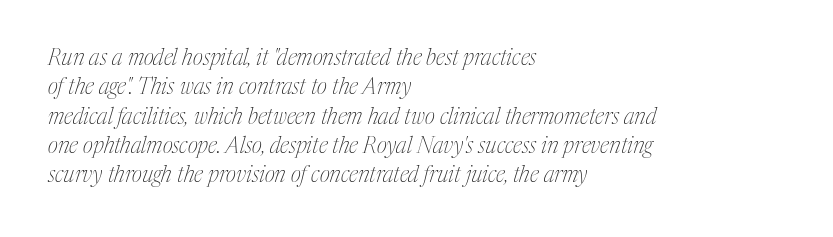
{"italic": "yes", "lean": "right", "slant_degrees": 17, "bold": "no", "underline": "no", "align": "left", "line_spacing": "normal", "line_spacing_ratio": 1.33, "letter_spacing": "normal", "letter_spacing_em": 0.0, "glyph_px": 22}
